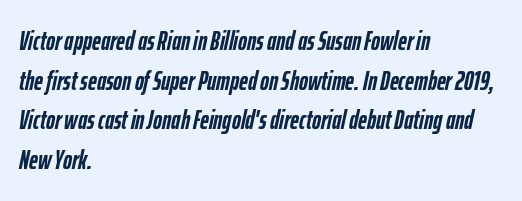
The image shows 27 px bold type, italic (leaning right); set left-aligned, normal line spacing (1.47x), normal letter spacing, not underlined.
